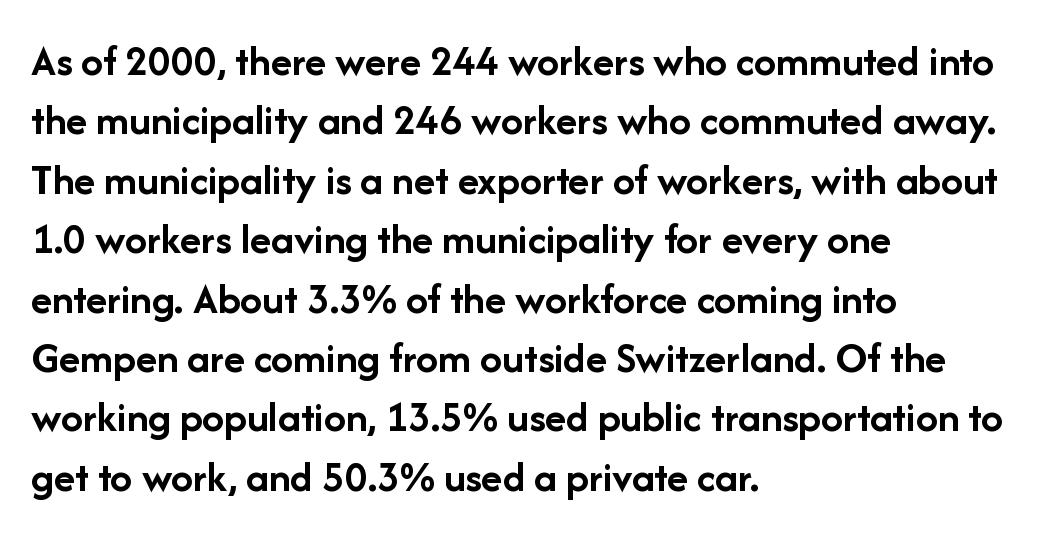
Varying glyph widths throughout — classic text-font behaviour. This sample keeps an unexceptional amount of space between lines. Each row of text sits above clean, open space. These lines stack with their left ends in a neat column.
